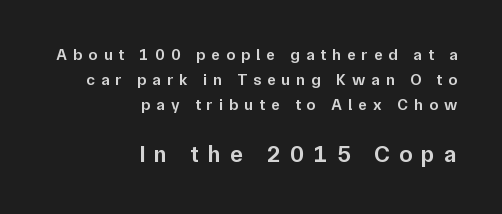
{"italic": "no", "bold": "semi", "underline": "no", "align": "right", "line_spacing": "normal", "line_spacing_ratio": 1.56, "letter_spacing": "wide", "letter_spacing_em": 0.38, "larger_block": "second", "size_ratio": 1.5, "glyph_px": 24}
